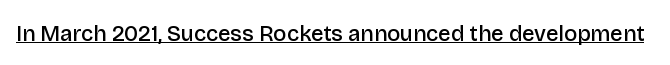
Typesetter's note: demi weight, one step under bold. This sample uses plain, unmodified letter spacing. Honestly, the underline is the first thing you notice here. A typesetter would mark this as roman, not italic.
